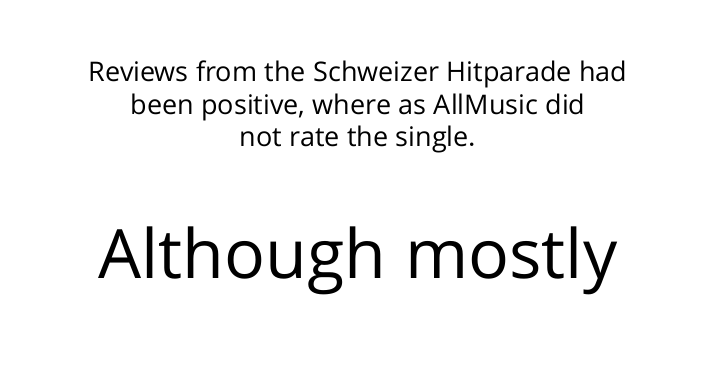
Character size in the trailing block exceeds that of the leading block. The typesetting does not lean heavy: it is not bold. Each letter keeps its own natural width here, so spacing adapts to shape. The paragraph has two soft edges and a firm central axis. Are there feet on the stems? There aren't — it's a sans. Lines of text with bare space underneath.
